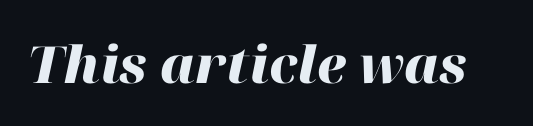
The image shows 51 px heavy type, italic (leaning right); set normal letter spacing, not underlined; high stroke contrast and a medium x-height.
